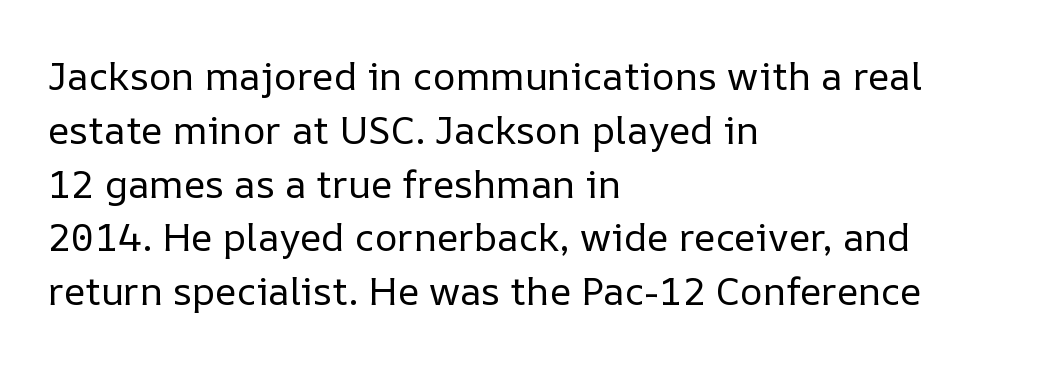
Characters follow at the spacing the type designer built in. You could not count columns in this text — the font is proportionally spaced. Descenders hang freely into open space. Letters have the restrained weight of plain body copy at most.
